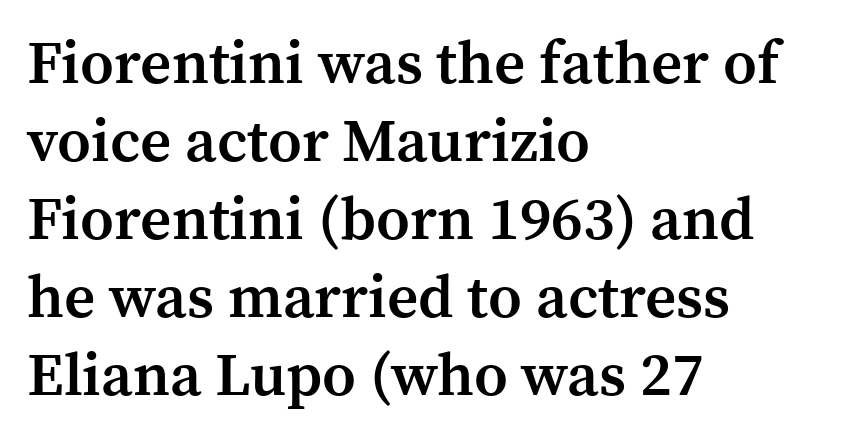
{"serif": "yes", "italic": "no", "bold": "semi", "weight": "semibold", "width": "normal", "stroke_contrast": "medium", "x_height": "medium", "monospaced": "no", "underline": "no", "align": "left", "line_spacing": "normal", "line_spacing_ratio": 1.28, "letter_spacing": "normal", "letter_spacing_em": 0.0, "glyph_px": 61}
